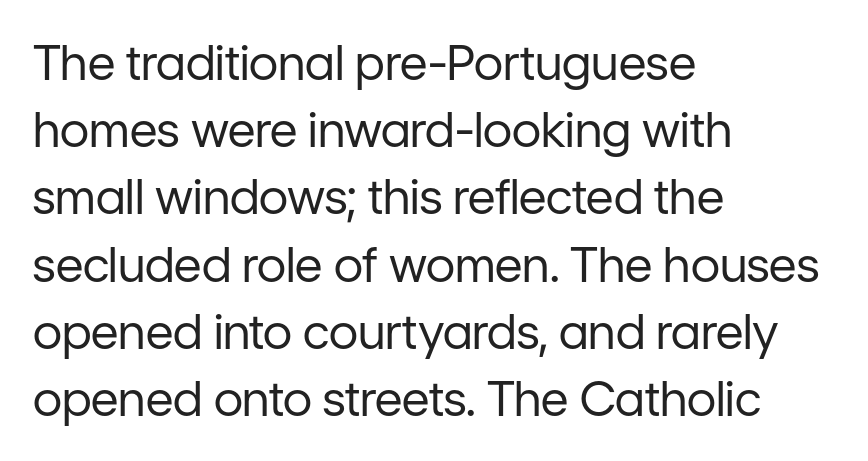
The image shows 48 px regular-weight sans-serif type, upright; set left-aligned, normal line spacing (1.4x), normal letter spacing, not underlined; low stroke contrast and a medium x-height.
